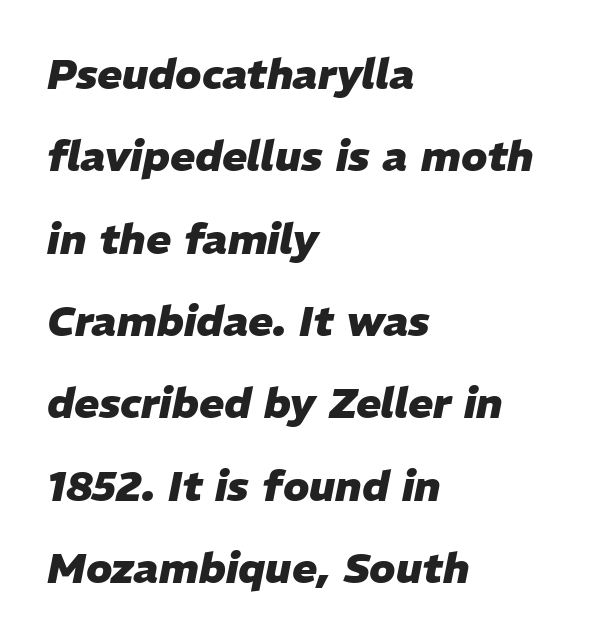
{"italic": "yes", "lean": "right", "slant_degrees": 11, "bold": "yes", "weight": "heavy", "width": "normal", "stroke_contrast": "low", "x_height": "medium", "monospaced": "no", "underline": "no", "align": "left", "line_spacing": "loose", "line_spacing_ratio": 1.96, "letter_spacing": "normal", "letter_spacing_em": 0.0, "glyph_px": 42}
